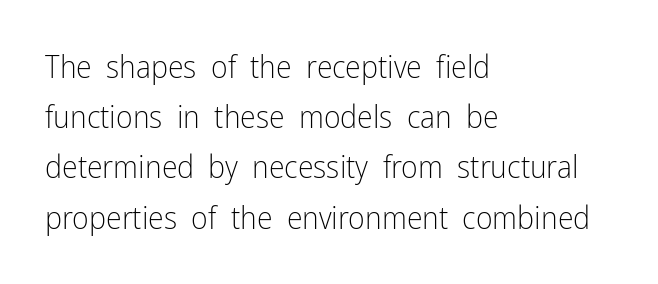
The lettering holds an erect, upright posture throughout. No extra tracking has been applied to these lines. The passage shown stacks its lines at a standard gap. The letters advance in unequal steps, a hallmark of proportional type. The specimen omits any rule beneath the text block's lines.
